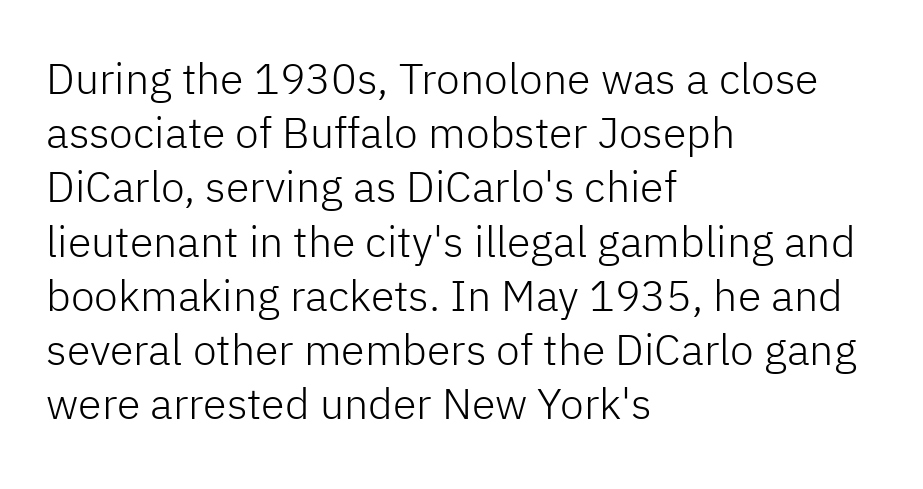
The specimen omits any rule beneath the text block's lines. The cut favours lightness, reaching ordinary text weight at its darkest. The lines sit at an ordinary, default distance from one another. It's the straight-up-and-down kind of type.
